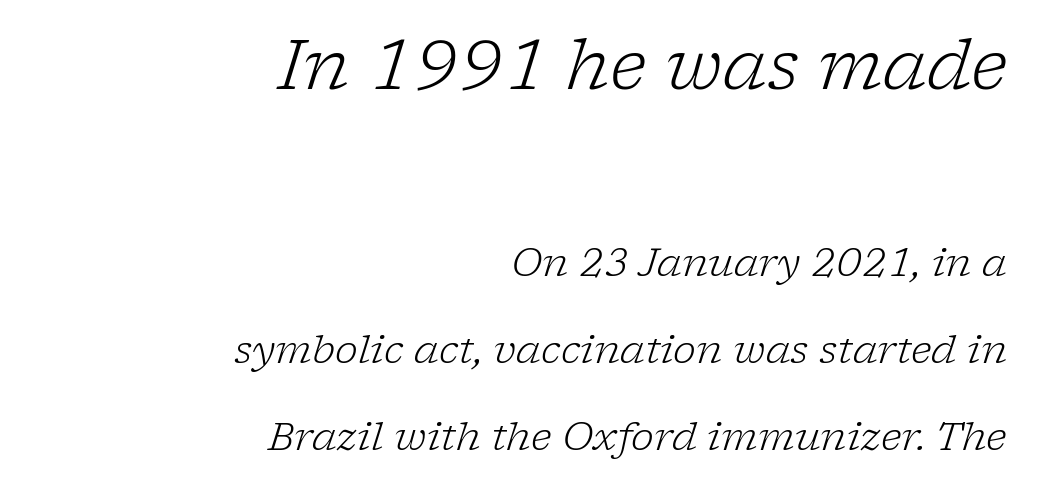
{"serif": "yes", "italic": "yes", "lean": "right", "slant_degrees": 17, "bold": "no", "weight": "light", "width": "normal", "stroke_contrast": "low", "x_height": "medium", "monospaced": "no", "underline": "no", "align": "right", "line_spacing": "loose", "line_spacing_ratio": 2.24, "letter_spacing": "normal", "letter_spacing_em": 0.0, "larger_block": "first", "size_ratio": 1.77, "glyph_px": 69}
